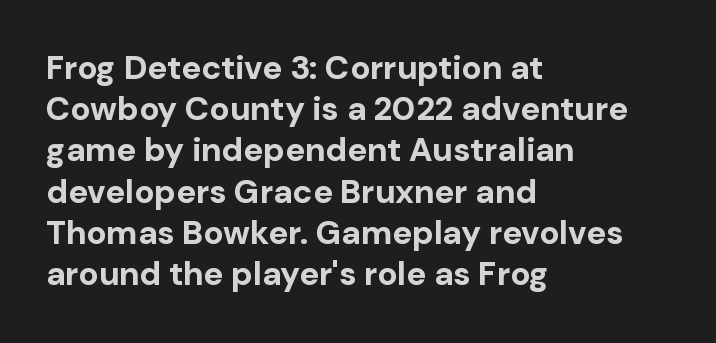
The image shows 33 px bold sans-serif type, upright; set left-aligned, normal line spacing (1.25x), normal letter spacing, not underlined; low stroke contrast and a medium x-height.
